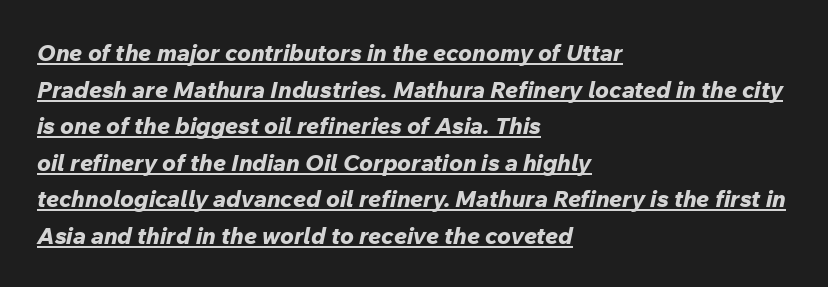
How are the letters spaced? Ordinarily, with no added tracking. The specimen includes a rule beneath the text block's lines. Would a proofreader flag this as italicized? Yes. The rag falls on the right side of this text block. This sample keeps an unexceptional amount of space between lines.
